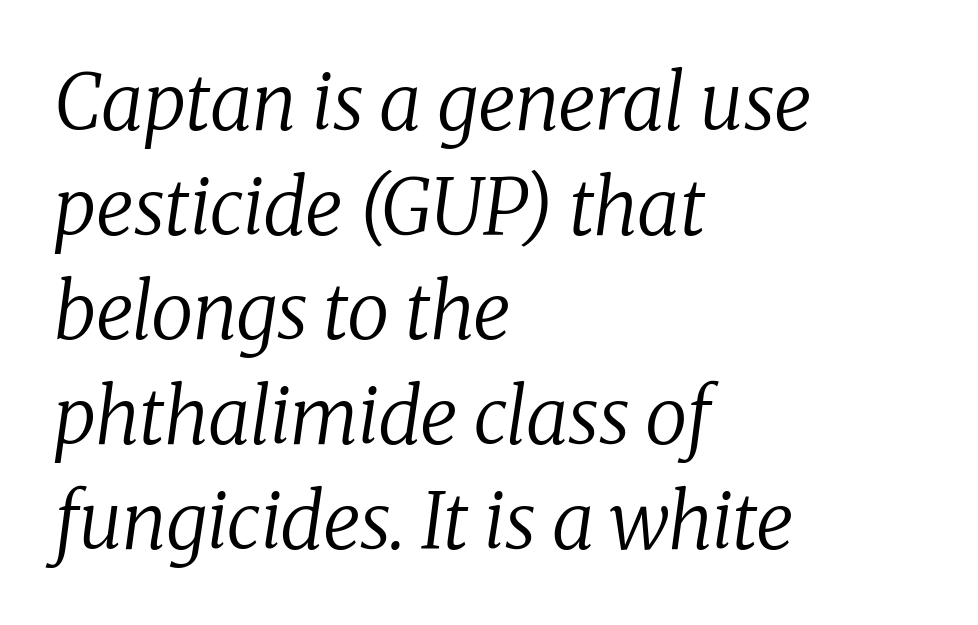
{"serif": "yes", "italic": "yes", "lean": "right", "slant_degrees": 8, "bold": "no", "weight": "regular", "width": "normal", "stroke_contrast": "low", "x_height": "medium", "monospaced": "no", "underline": "no", "align": "left", "line_spacing": "normal", "line_spacing_ratio": 1.36, "letter_spacing": "normal", "letter_spacing_em": 0.0, "glyph_px": 77}
